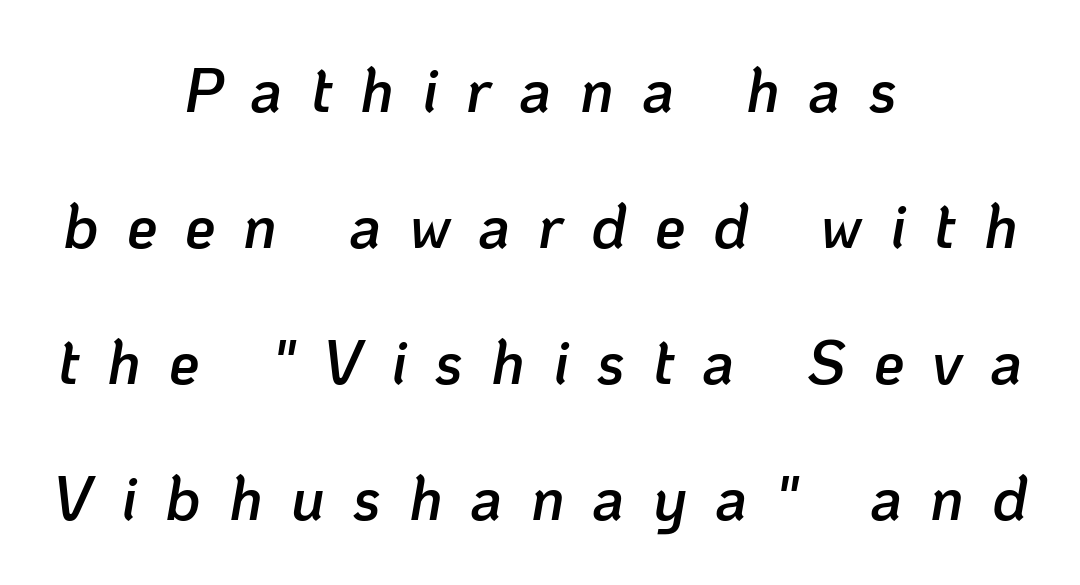
{"italic": "yes", "lean": "right", "slant_degrees": 10, "bold": "semi", "weight": "semibold", "width": "normal", "stroke_contrast": "low", "x_height": "medium", "monospaced": "no", "underline": "no", "align": "center", "line_spacing": "loose", "line_spacing_ratio": 2.23, "letter_spacing": "wide", "letter_spacing_em": 0.46, "glyph_px": 61}
